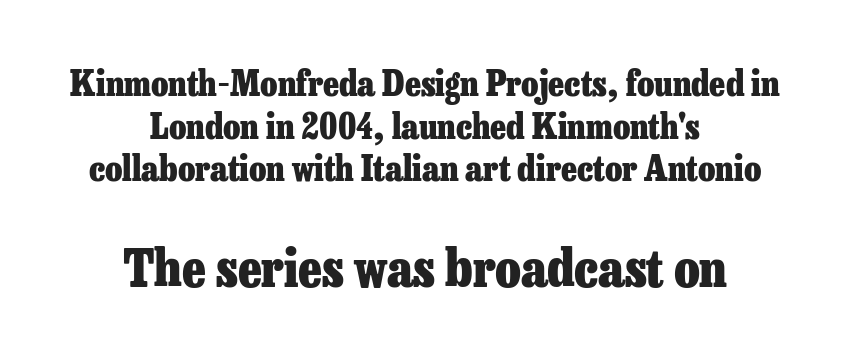
{"serif": "yes", "italic": "no", "bold": "yes", "weight": "heavy", "width": "normal", "stroke_contrast": "low", "x_height": "medium", "monospaced": "no", "underline": "no", "align": "center", "line_spacing_ratio": 1.22, "letter_spacing": "normal", "letter_spacing_em": 0.0, "larger_block": "second", "size_ratio": 1.49, "glyph_px": 52}
